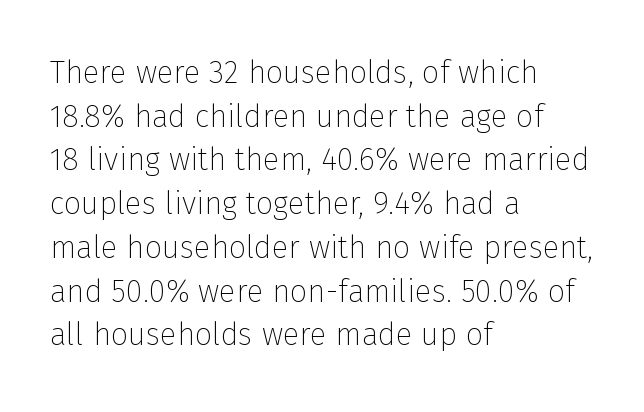
Q: Is the text bold? A: No.
Q: Is the text italic (slanted)? A: No, it is upright.
Q: Is the typeface a serif or a sans-serif typeface? A: Sans-serif.
Q: Is the text underlined? A: No.
Q: How is the paragraph aligned? A: Left-aligned.
Q: Is the spacing between letters normal or unusually wide? A: Normal.
Q: Is the spacing between lines tight, normal or loose? A: Normal.
Q: Width (condensed, normal, or wide)? A: Normal.
Q: Stroke contrast? A: Low.
Q: x-height? A: Medium.
Q: Monospaced? A: No.
